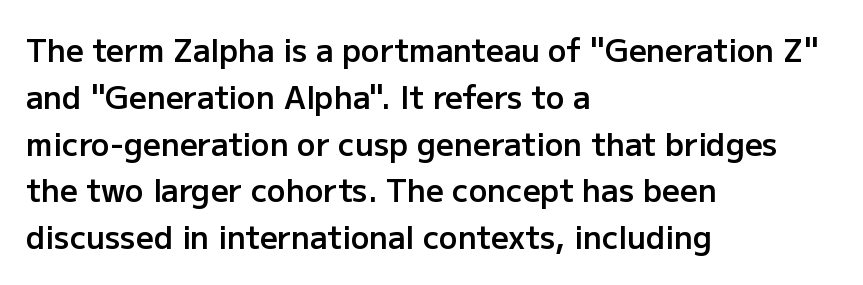
The image shows 31 px semibold sans-serif type, upright; set left-aligned, normal line spacing (1.51x), normal letter spacing, not underlined; low stroke contrast and a medium x-height.
